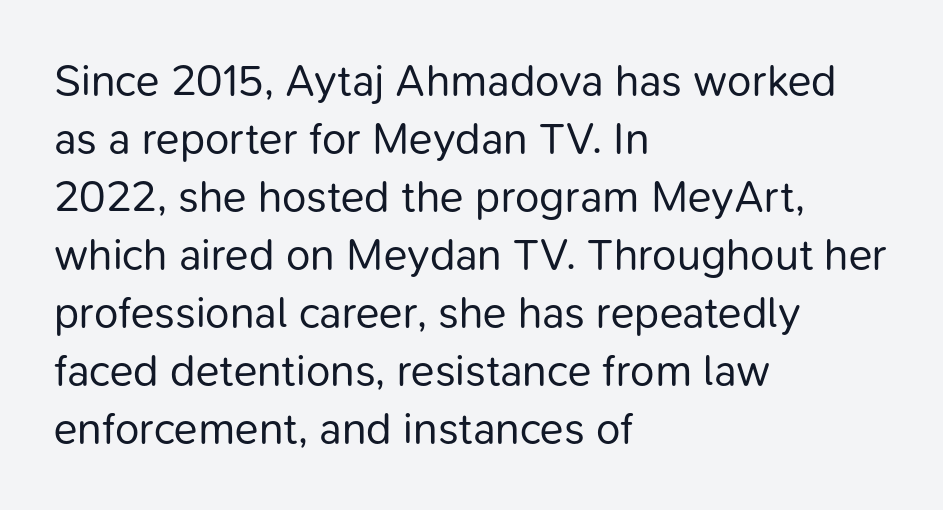
Q: Is the text bold? A: No.
Q: Is the text italic (slanted)? A: No, it is upright.
Q: Is the typeface a serif or a sans-serif typeface? A: Sans-serif.
Q: Is the text underlined? A: No.
Q: How is the paragraph aligned? A: Left-aligned.
Q: Is the spacing between letters normal or unusually wide? A: Normal.
Q: Is the spacing between lines tight, normal or loose? A: Normal.
Q: Width (condensed, normal, or wide)? A: Normal.
Q: Stroke contrast? A: Low.
Q: x-height? A: Medium.
Q: Monospaced? A: No.
